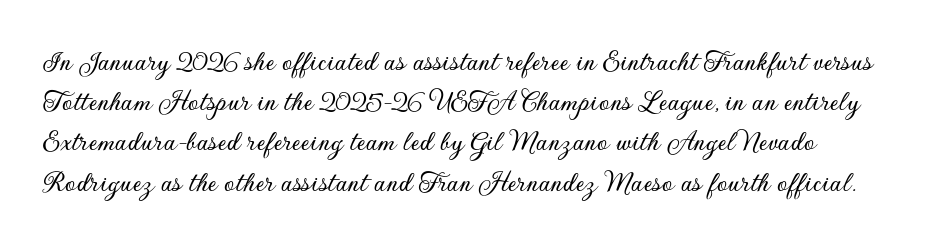
The letters carry no serifs — their stems end cleanly without finishing strokes. Each row of text sits above clean, open space. Proportional: the letters do not fall into vertical columns. Compared with typical body copy, the letter spacing here is the same. Summary of vertical rhythm: regular, with standard interline spacing.
